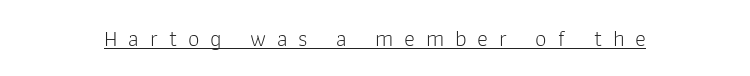
{"italic": "no", "bold": "no", "underline": "yes", "letter_spacing": "wide", "letter_spacing_em": 0.47, "glyph_px": 23}
